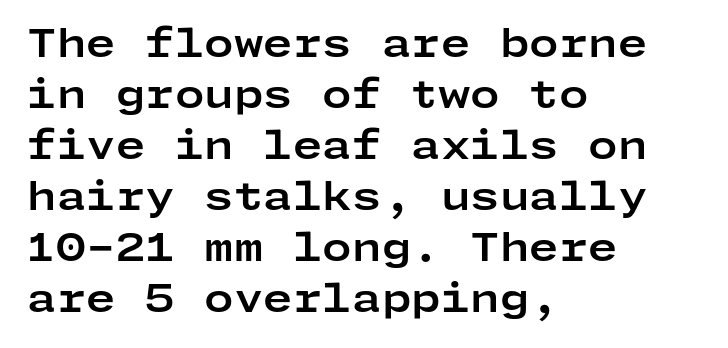
The image shows 38 px bold, wide sans-serif type, upright; set left-aligned, normal line spacing (1.34x), normal letter spacing, not underlined; low stroke contrast and a medium x-height.
